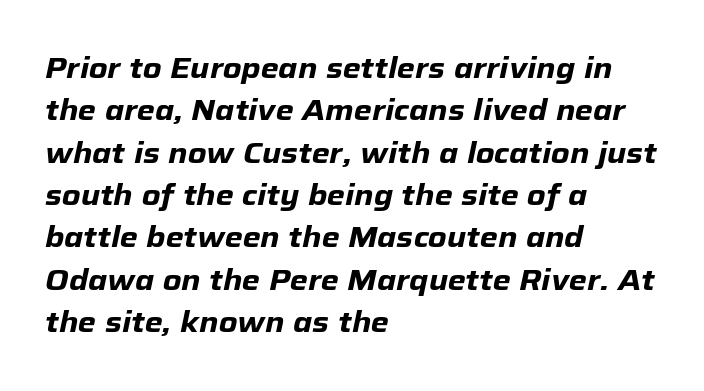
Q: Is the text bold? A: Yes.
Q: Is the text italic (slanted)? A: Yes, it leans right by about 12 degrees.
Q: Is the text underlined? A: No.
Q: How is the paragraph aligned? A: Left-aligned.
Q: Is the spacing between letters normal or unusually wide? A: Normal.
Q: Is the spacing between lines tight, normal or loose? A: Normal.
Q: Width (condensed, normal, or wide)? A: Normal.
Q: Stroke contrast? A: Low.
Q: x-height? A: Medium.
Q: Monospaced? A: No.
